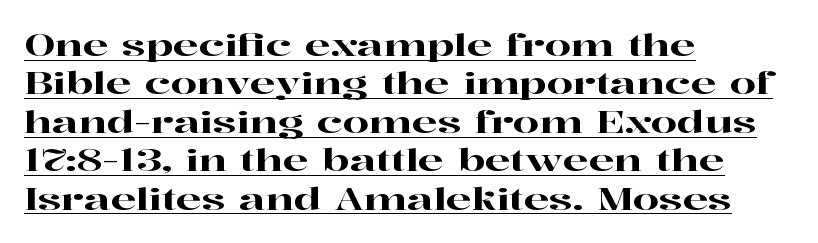
{"serif": "yes", "italic": "no", "width": "wide", "stroke_contrast": "high", "x_height": "medium", "monospaced": "no", "underline": "yes", "align": "left", "line_spacing": "normal", "line_spacing_ratio": 1.28, "letter_spacing": "normal", "letter_spacing_em": 0.0, "glyph_px": 30}
